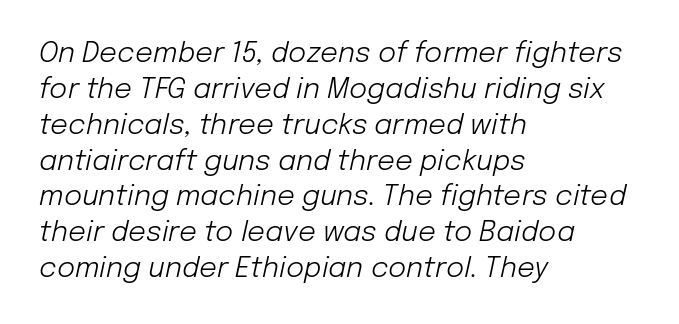
{"italic": "yes", "lean": "right", "slant_degrees": 12, "bold": "no", "weight": "light", "width": "normal", "stroke_contrast": "low", "x_height": "medium", "monospaced": "no", "underline": "no", "align": "left", "line_spacing": "normal", "line_spacing_ratio": 1.28, "letter_spacing": "normal", "letter_spacing_em": 0.0, "glyph_px": 28}
